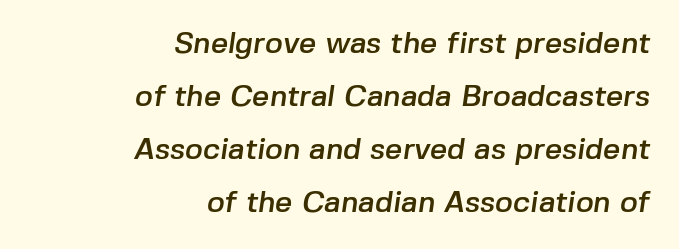
Q: Is the typeface a serif or a sans-serif typeface? A: Sans-serif.
Q: Is the text underlined? A: No.
Q: How is the paragraph aligned? A: Right-aligned.
Q: Is the spacing between letters normal or unusually wide? A: Normal.
Q: Width (condensed, normal, or wide)? A: Normal.
Q: Stroke contrast? A: Low.
Q: x-height? A: Medium.
Q: Monospaced? A: No.
